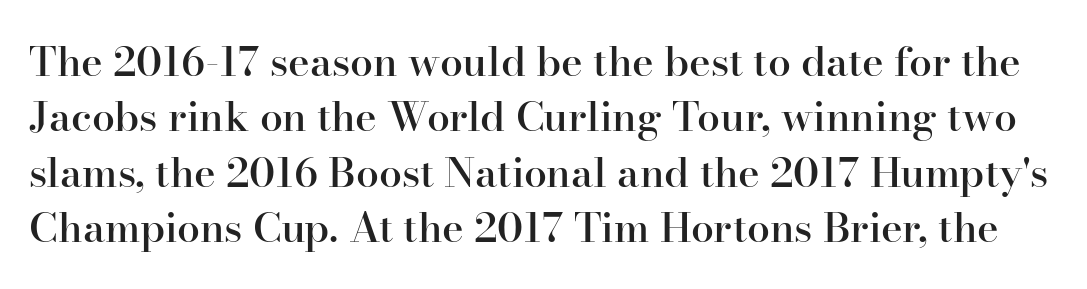
Q: Is the text bold? A: Semi-bold.
Q: Is the text italic (slanted)? A: No, it is upright.
Q: Is the typeface a serif or a sans-serif typeface? A: Serif.
Q: Is the text underlined? A: No.
Q: Is the spacing between letters normal or unusually wide? A: Normal.
Q: Is the spacing between lines tight, normal or loose? A: Normal.
Q: Width (condensed, normal, or wide)? A: Normal.
Q: Stroke contrast? A: High.
Q: x-height? A: Small.
Q: Monospaced? A: No.
